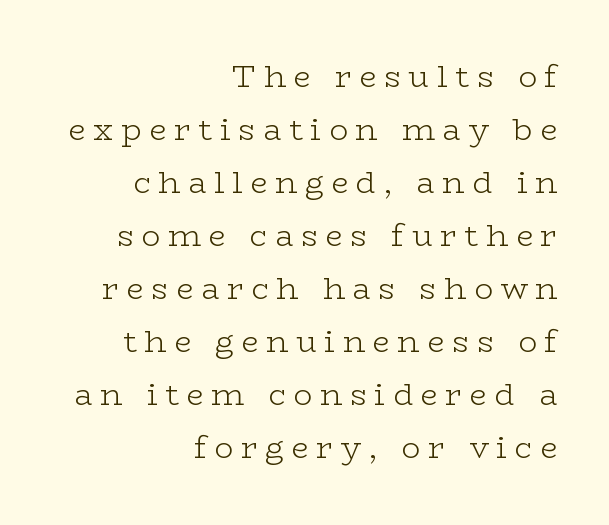
Q: Is the text bold? A: No.
Q: Is the text italic (slanted)? A: No, it is upright.
Q: Is the typeface a serif or a sans-serif typeface? A: Serif.
Q: Is the text underlined? A: No.
Q: How is the paragraph aligned? A: Right-aligned.
Q: Is the spacing between letters normal or unusually wide? A: Unusually wide.
Q: Width (condensed, normal, or wide)? A: Wide.
Q: Stroke contrast? A: Low.
Q: x-height? A: Medium.
Q: Monospaced? A: No.
